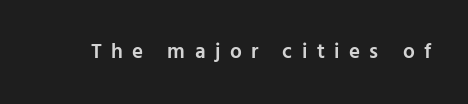
The image shows 21 px text type, upright; set unusually wide letter spacing (+0.45 em), not underlined.
